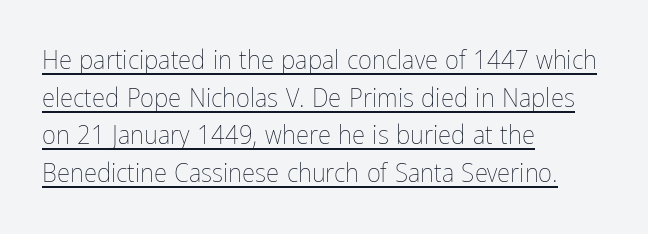
Q: Is the text bold? A: No.
Q: Is the text italic (slanted)? A: No, it is upright.
Q: Is the text underlined? A: Yes.
Q: How is the paragraph aligned? A: Left-aligned.
Q: Is the spacing between letters normal or unusually wide? A: Normal.
Q: Is the spacing between lines tight, normal or loose? A: Normal.
